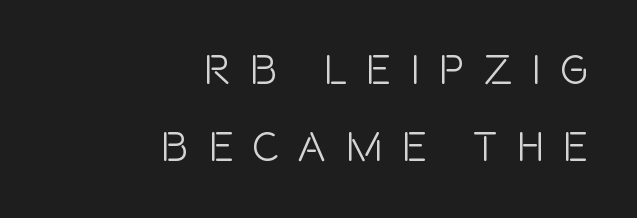
The image shows 42 px condensed sans-serif type, upright; set right-aligned, line spacing 1.83x, unusually wide letter spacing (+0.45 em), not underlined; a large x-height.
